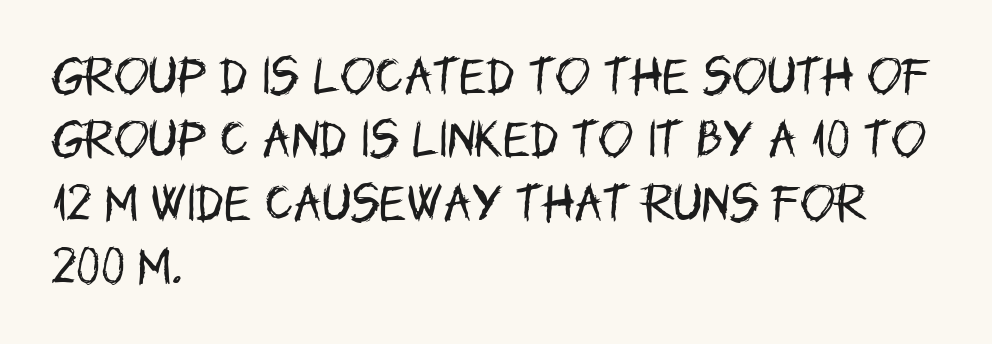
{"serif": "no", "italic": "no", "bold": "no", "weight": "regular", "width": "condensed", "stroke_contrast": "low", "x_height": "large", "monospaced": "no", "underline": "no", "align": "left", "line_spacing": "normal", "line_spacing_ratio": 1.51, "letter_spacing": "normal", "letter_spacing_em": 0.0, "glyph_px": 42}
